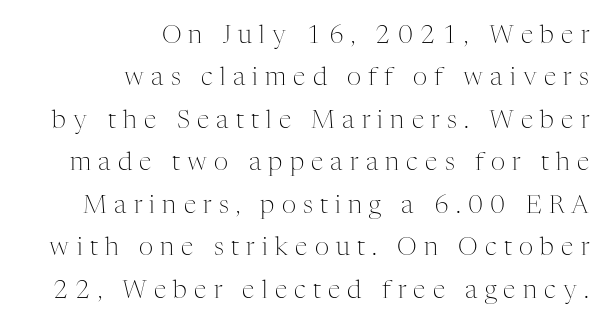
Q: Is the text bold? A: No.
Q: Is the text italic (slanted)? A: No, it is upright.
Q: Is the text underlined? A: No.
Q: How is the paragraph aligned? A: Right-aligned.
Q: Is the spacing between letters normal or unusually wide? A: Unusually wide.
Q: Is the spacing between lines tight, normal or loose? A: Normal.
